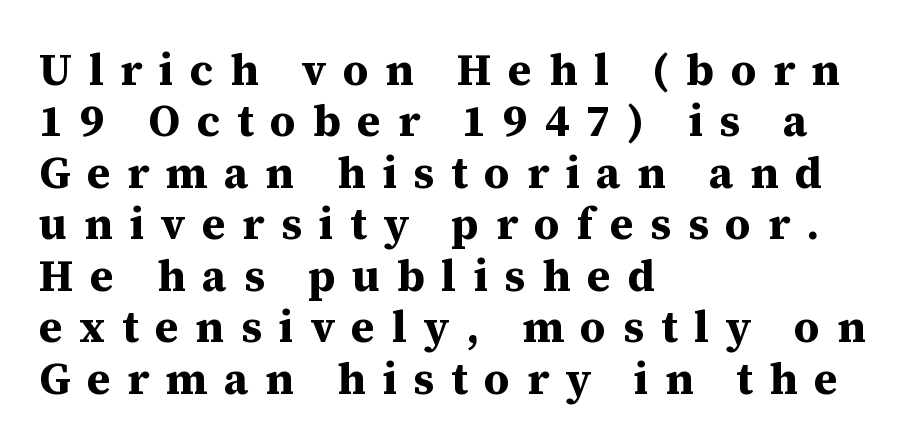
A clean baseline with only descenders dipping below it. The text block is weighted toward the left margin, trailing off unevenly rightward. Weight check: bold — yes, fully. The rendering uses natural spacing where letterforms have individual widths.
